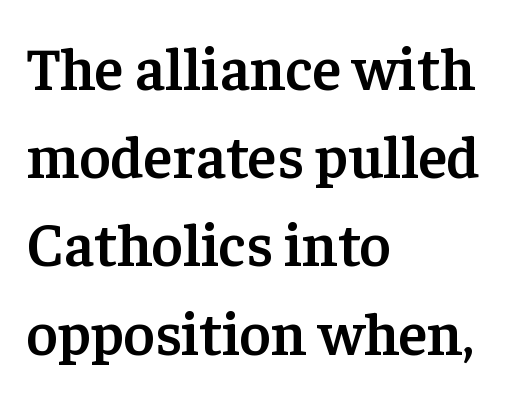
The image shows 60 px semibold serif type, upright; set left-aligned, normal line spacing (1.47x), normal letter spacing, not underlined; low stroke contrast and a medium x-height.
